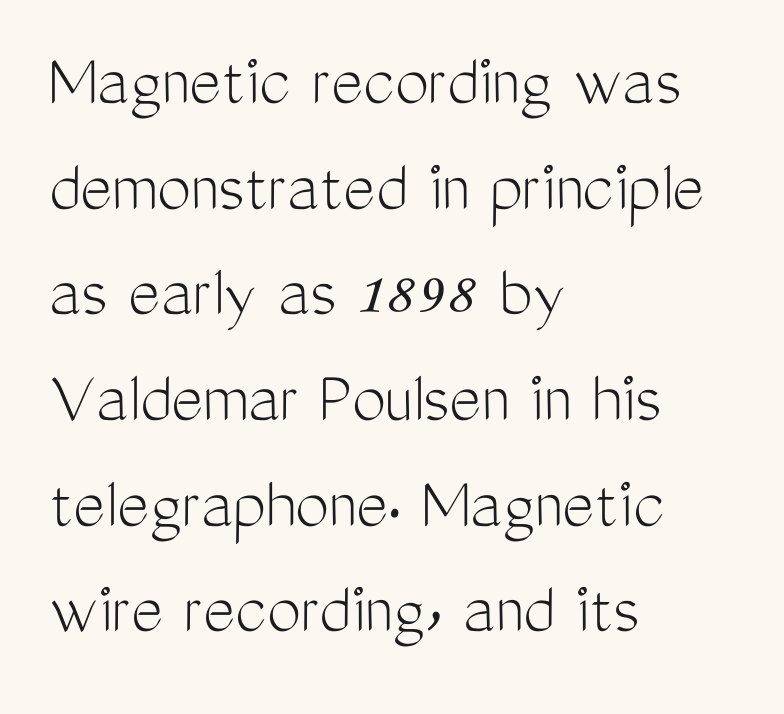
Q: Is the text bold? A: No.
Q: Is the text italic (slanted)? A: No, it is upright.
Q: Is the typeface a serif or a sans-serif typeface? A: Sans-serif.
Q: Is the text underlined? A: No.
Q: How is the paragraph aligned? A: Left-aligned.
Q: Is the spacing between letters normal or unusually wide? A: Normal.
Q: Is the spacing between lines tight, normal or loose? A: Normal.
Q: Width (condensed, normal, or wide)? A: Condensed.
Q: Stroke contrast? A: Medium.
Q: x-height? A: Medium.
Q: Monospaced? A: No.
